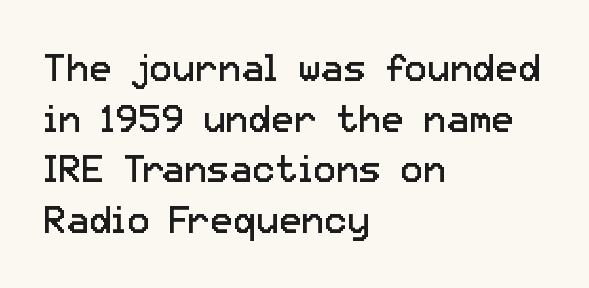
Each stroke keeps to a modest, everyday thickness or less. A student would call this left alignment; a typographer would say flush left, rag right. The words here are not underlined. Each letter keeps its own natural width here, so spacing adapts to shape.
